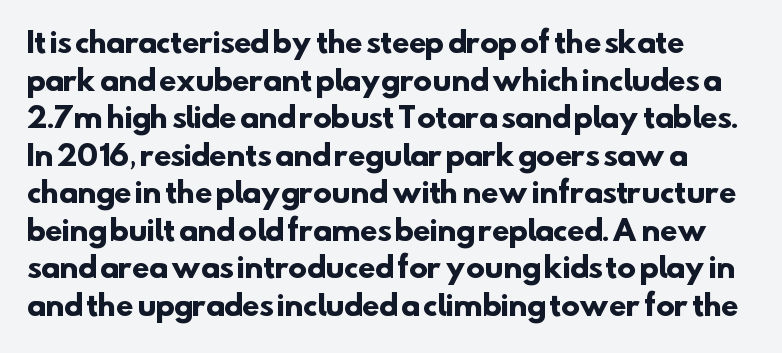
The image shows 28 px heavy sans-serif type; set normal line spacing (1.34x), normal letter spacing, not underlined; low stroke contrast and a small x-height.
